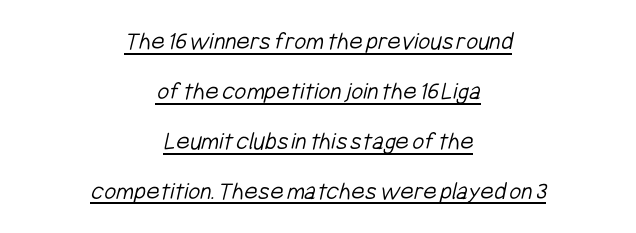
The compositor balanced each line on the midline. This sample trades compactness for vertical openness between lines. Underlined type. Students, note that the glyphs here touch the page at normal intervals.
